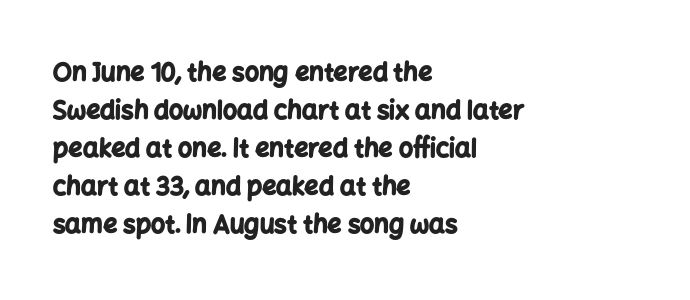
Q: Is the text bold? A: Yes.
Q: Is the text italic (slanted)? A: No, it is upright.
Q: Is the text underlined? A: No.
Q: How is the paragraph aligned? A: Left-aligned.
Q: Is the spacing between letters normal or unusually wide? A: Normal.
Q: Is the spacing between lines tight, normal or loose? A: Normal.
